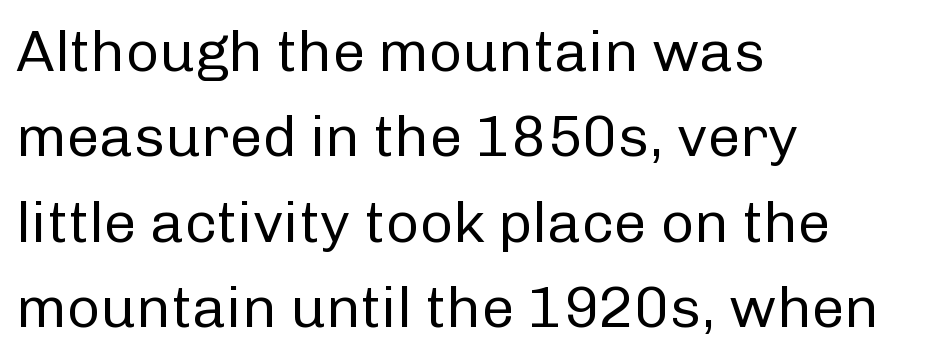
Q: Is the text bold? A: No.
Q: Is the text italic (slanted)? A: No, it is upright.
Q: Is the typeface a serif or a sans-serif typeface? A: Sans-serif.
Q: Is the text underlined? A: No.
Q: How is the paragraph aligned? A: Left-aligned.
Q: Is the spacing between letters normal or unusually wide? A: Normal.
Q: Is the spacing between lines tight, normal or loose? A: Normal.
Q: Width (condensed, normal, or wide)? A: Normal.
Q: Stroke contrast? A: Low.
Q: x-height? A: Medium.
Q: Monospaced? A: No.
